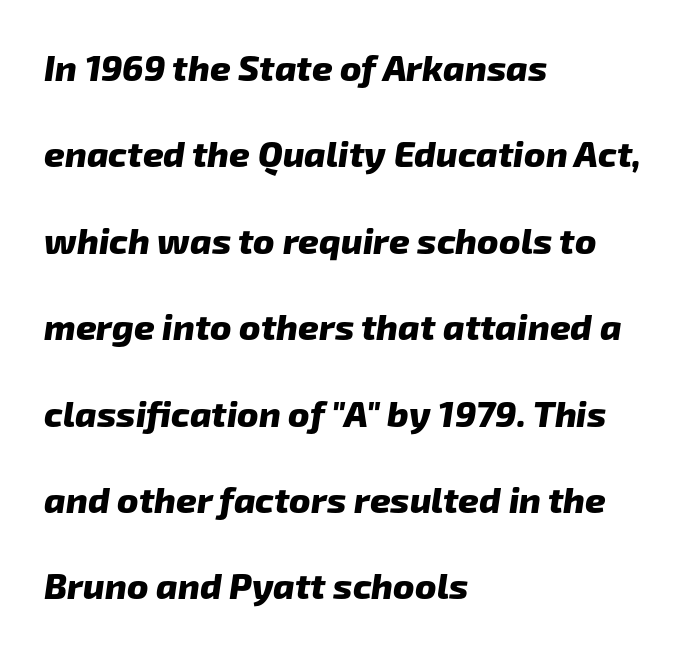
Q: Is the text bold? A: Yes.
Q: Is the typeface a serif or a sans-serif typeface? A: Sans-serif.
Q: Is the text underlined? A: No.
Q: How is the paragraph aligned? A: Left-aligned.
Q: Is the spacing between letters normal or unusually wide? A: Normal.
Q: Is the spacing between lines tight, normal or loose? A: Loose.
Q: Width (condensed, normal, or wide)? A: Normal.
Q: Stroke contrast? A: Low.
Q: x-height? A: Medium.
Q: Monospaced? A: No.
